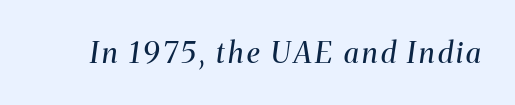
Examine the stroke ends and you'll spot serifs. This sample has the flowing, uneven cadence of proportional lettering. Slant detected: the letters are inclined. Rule under the text: the space is simply empty. The letters look calm and open, with moderate or lighter stems.
